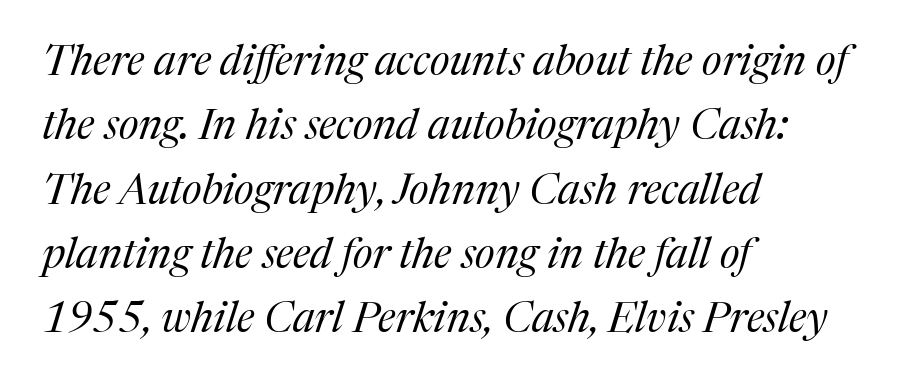
{"serif": "yes", "italic": "yes", "lean": "right", "slant_degrees": 17, "bold": "no", "weight": "regular", "width": "normal", "stroke_contrast": "medium", "x_height": "medium", "monospaced": "no", "underline": "no", "align": "left", "line_spacing": "normal", "line_spacing_ratio": 1.53, "letter_spacing": "normal", "letter_spacing_em": 0.0, "glyph_px": 42}
